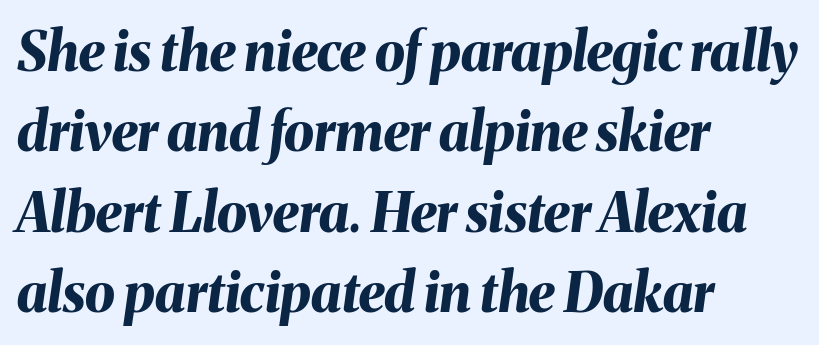
Q: Is the text bold? A: Yes.
Q: Is the text italic (slanted)? A: Yes, it leans right by about 8 degrees.
Q: Is the text underlined? A: No.
Q: How is the paragraph aligned? A: Left-aligned.
Q: Is the spacing between letters normal or unusually wide? A: Normal.
Q: Is the spacing between lines tight, normal or loose? A: Normal.
Q: Width (condensed, normal, or wide)? A: Normal.
Q: Stroke contrast? A: Medium.
Q: x-height? A: Medium.
Q: Monospaced? A: No.
